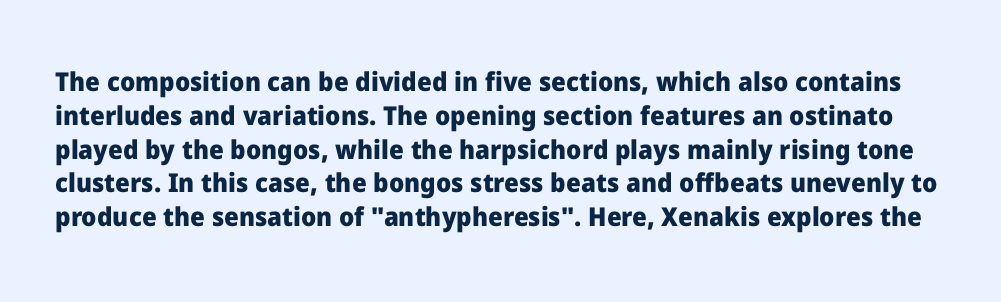
{"italic": "no", "bold": "yes", "underline": "no", "line_spacing": "normal", "line_spacing_ratio": 1.3, "letter_spacing": "normal", "letter_spacing_em": 0.0, "glyph_px": 26}
